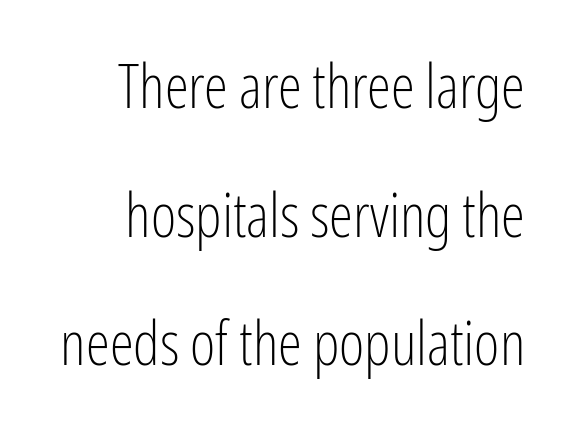
{"serif": "no", "italic": "no", "bold": "no", "weight": "light", "width": "condensed", "stroke_contrast": "low", "x_height": "medium", "monospaced": "no", "underline": "no", "line_spacing": "loose", "line_spacing_ratio": 2.11, "letter_spacing": "normal", "letter_spacing_em": 0.0, "glyph_px": 61}
